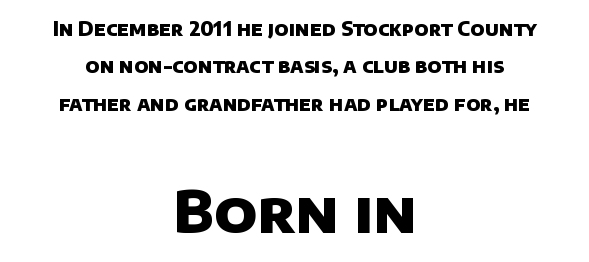
The image shows 57 px heavy sans-serif type; set centered, loose line spacing (1.97x), normal letter spacing, not underlined; the second (bottom) block is 3.0x larger; low stroke contrast and a large x-height.
